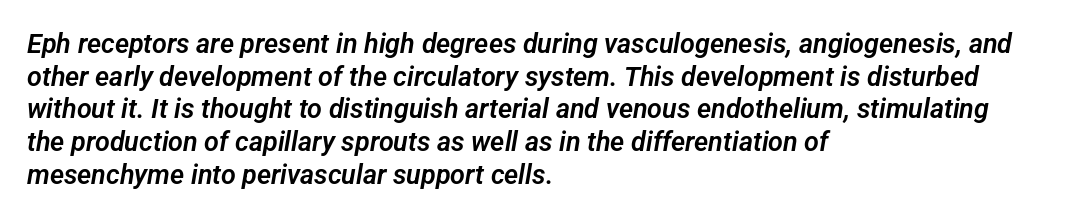
The zone under the glyphs is completely vacant. How are the letters spaced? Ordinarily, with no added tracking. Notice how the passage keeps a crisp vertical edge on the left only.
